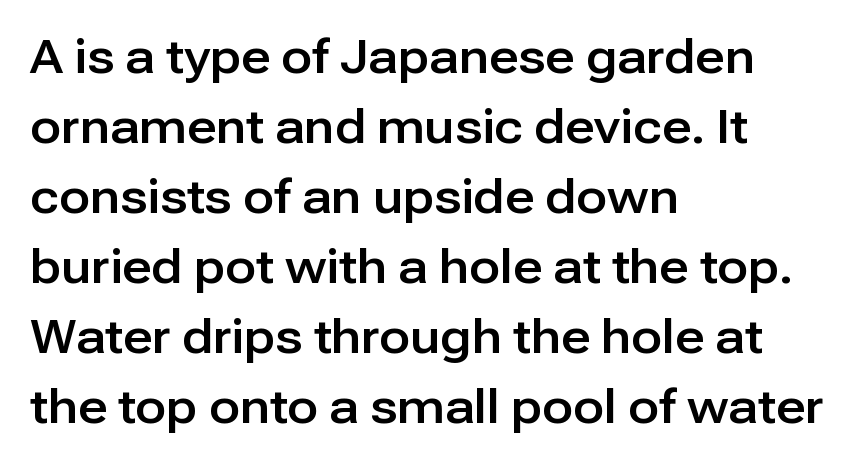
The image shows 46 px sans-serif type, upright; set left-aligned, normal line spacing (1.52x), normal letter spacing, not underlined; low stroke contrast and a medium x-height.
